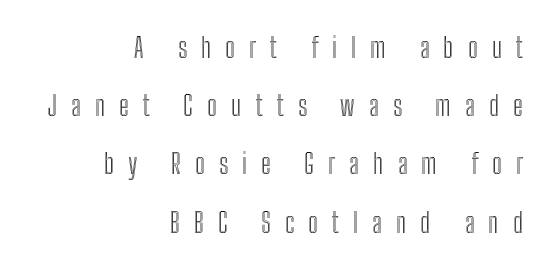
Q: Is the text italic (slanted)? A: No, it is upright.
Q: Is the text underlined? A: No.
Q: How is the paragraph aligned? A: Right-aligned.
Q: Is the spacing between letters normal or unusually wide? A: Unusually wide.
Q: Is the spacing between lines tight, normal or loose? A: Loose.
Q: Width (condensed, normal, or wide)? A: Condensed.
Q: x-height? A: Medium.
Q: Monospaced? A: No.
